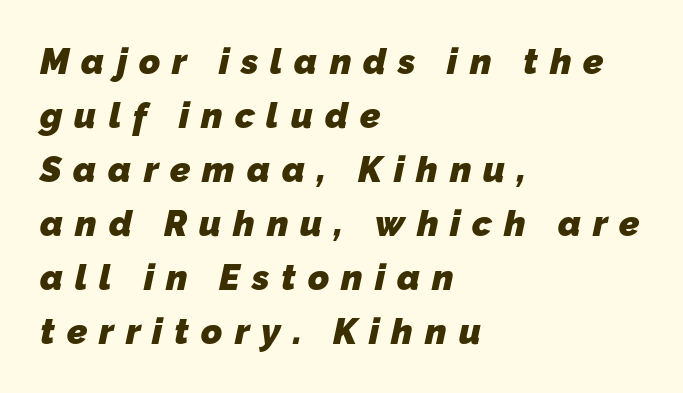
{"serif": "no", "bold": "yes", "weight": "heavy", "width": "normal", "stroke_contrast": "low", "x_height": "medium", "monospaced": "no", "underline": "no", "align": "left", "line_spacing": "normal", "line_spacing_ratio": 1.5, "letter_spacing": "wide", "letter_spacing_em": 0.33, "glyph_px": 36}
